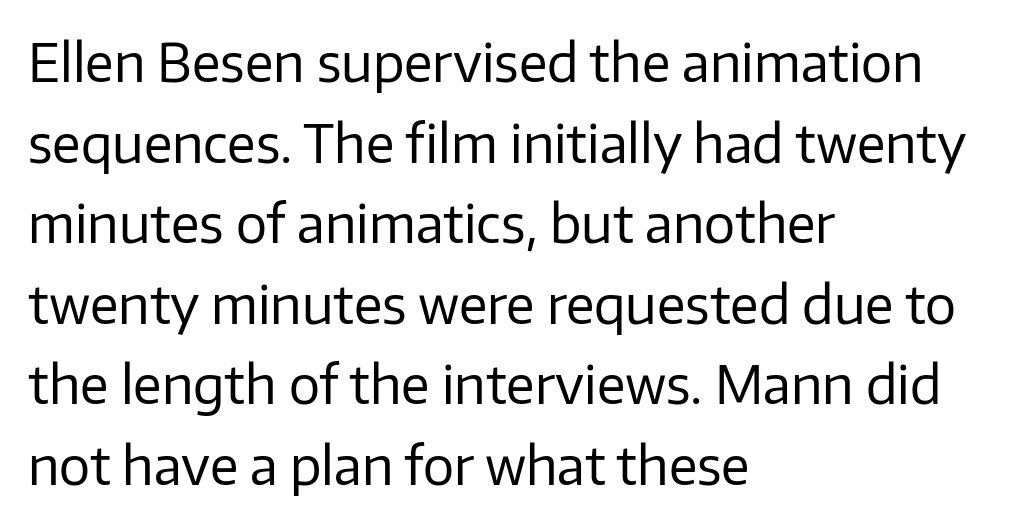
The image shows 52 px regular-weight sans-serif type, upright; set left-aligned, normal line spacing (1.55x), normal letter spacing, not underlined; low stroke contrast and a medium x-height.
